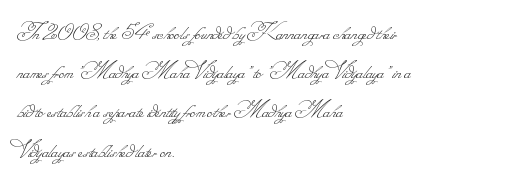
Q: Is the text bold? A: No.
Q: Is the text underlined? A: No.
Q: How is the paragraph aligned? A: Left-aligned.
Q: Is the spacing between letters normal or unusually wide? A: Normal.
Q: Is the spacing between lines tight, normal or loose? A: Normal.
